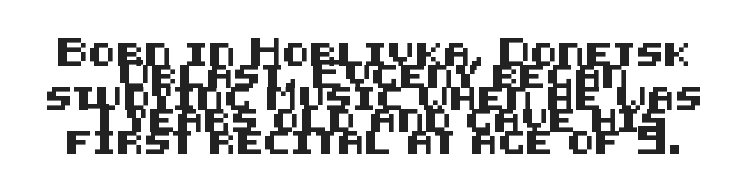
{"italic": "no", "underline": "no", "line_spacing": "tight", "line_spacing_ratio": 0.96, "letter_spacing": "normal", "letter_spacing_em": 0.0, "glyph_px": 23}
